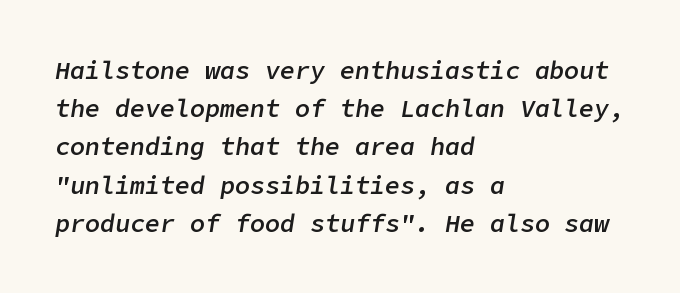
{"italic": "yes", "lean": "right", "slant_degrees": 9, "bold": "semi", "underline": "no", "align": "left", "line_spacing": "normal", "line_spacing_ratio": 1.53, "letter_spacing": "normal", "letter_spacing_em": 0.0, "glyph_px": 25}
